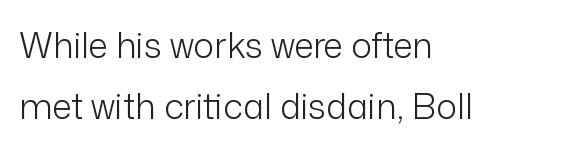
Q: Is the text bold? A: No.
Q: Is the text italic (slanted)? A: No, it is upright.
Q: Is the typeface a serif or a sans-serif typeface? A: Sans-serif.
Q: Is the text underlined? A: No.
Q: How is the paragraph aligned? A: Left-aligned.
Q: Is the spacing between letters normal or unusually wide? A: Normal.
Q: Width (condensed, normal, or wide)? A: Normal.
Q: Stroke contrast? A: Low.
Q: x-height? A: Medium.
Q: Monospaced? A: No.
